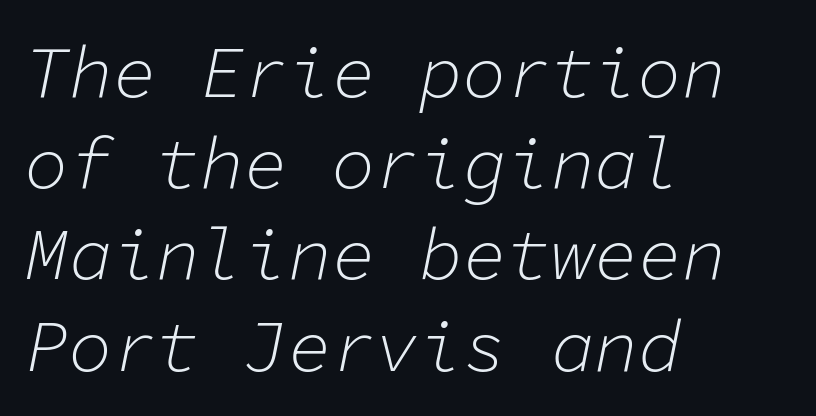
Q: Is the text bold? A: No.
Q: Is the text italic (slanted)? A: Yes, it leans right by about 11 degrees.
Q: Is the text underlined? A: No.
Q: How is the paragraph aligned? A: Left-aligned.
Q: Is the spacing between letters normal or unusually wide? A: Normal.
Q: Is the spacing between lines tight, normal or loose? A: Normal.
Q: Width (condensed, normal, or wide)? A: Normal.
Q: Stroke contrast? A: Low.
Q: x-height? A: Medium.
Q: Monospaced? A: Yes.
